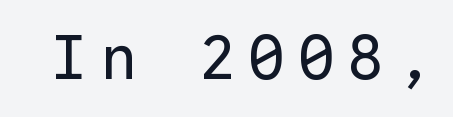
Q: Is the text bold? A: No.
Q: Is the text italic (slanted)? A: No, it is upright.
Q: Is the typeface a serif or a sans-serif typeface? A: Sans-serif.
Q: Is the text underlined? A: No.
Q: Is the spacing between letters normal or unusually wide? A: Unusually wide.
Q: Width (condensed, normal, or wide)? A: Normal.
Q: Stroke contrast? A: Low.
Q: x-height? A: Medium.
Q: Monospaced? A: Yes.
